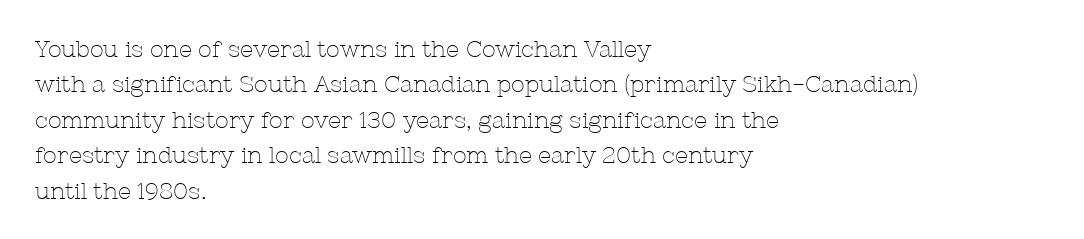
The face looks like a standard text weight, possibly lighter. Vertical strokes here are truly vertical. These lines keep a tight, regular rhythm from letter to letter. Leading matches the norm, producing a regular column. Left-aligned paragraph, ragged on the right. The space directly below the letters is spotless.
